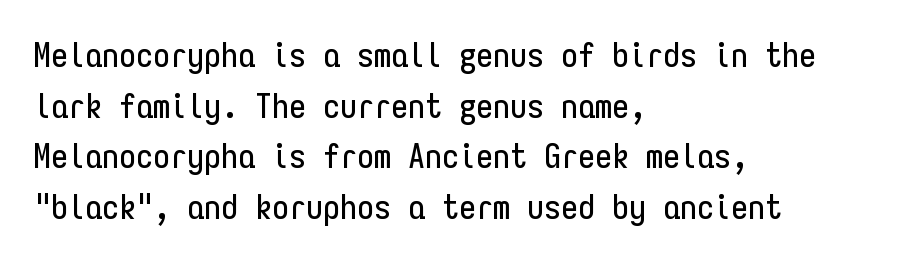
The image shows 34 px condensed sans-serif type, upright, monospaced; set left-aligned, normal line spacing (1.49x), normal letter spacing, not underlined; low stroke contrast and a medium x-height.
